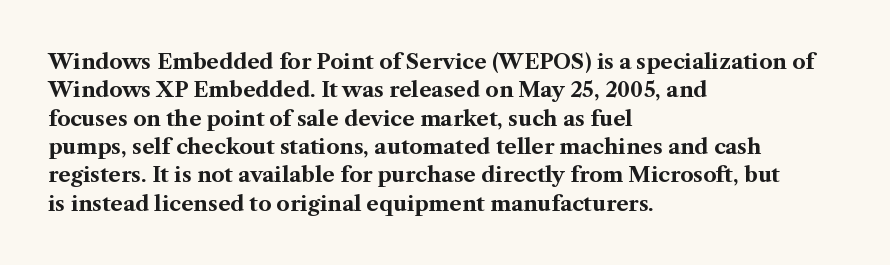
The lines in this sample share a left origin and differ only in where they stop. The block of text has a typical density, with ordinary space between rows. Posture: upright roman. The characters look thick and weighty, a clear bold. Letters rest on an invisible, unmarked baseline. There is no visible air inserted between adjacent glyphs.
